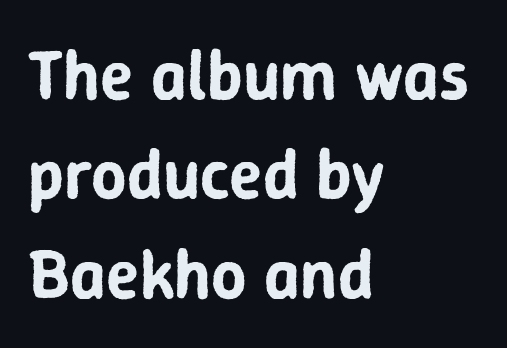
The image shows 69 px sans-serif type, upright; set left-aligned, normal line spacing (1.44x), normal letter spacing, not underlined; low stroke contrast and a medium x-height.
